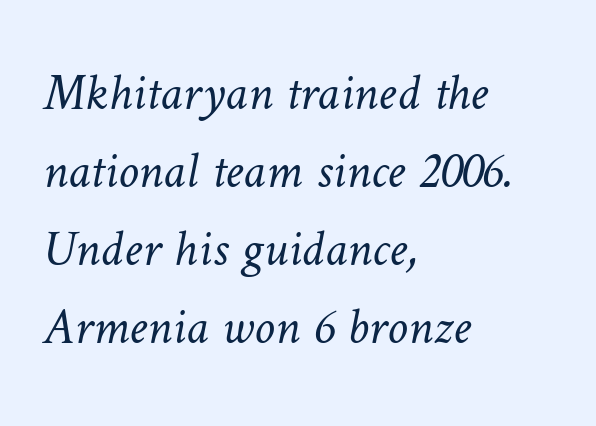
The image shows 52 px light type; set left-aligned, normal line spacing (1.5x), normal letter spacing, not underlined; low stroke contrast and a medium x-height.
